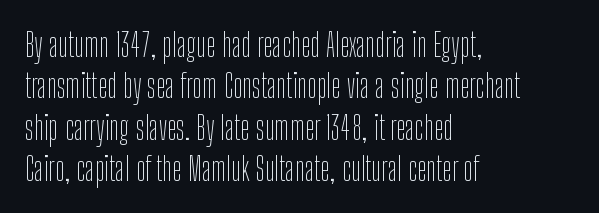
Is this a fixed-width face? No — the glyphs have proportional, varying widths. Nothing sits at the stroke ends, so this counts as sans-serif. Unlike italic type, these characters show no tilt at all. No chunkiness to these letters — they're not bold. Line spacing here is normal. Line beginnings align vertically; line endings do not.
